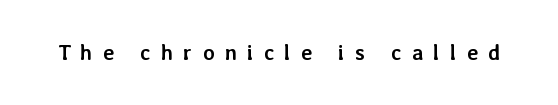
The image shows 21 px bold type, upright; set unusually wide letter spacing (+0.49 em), not underlined.
